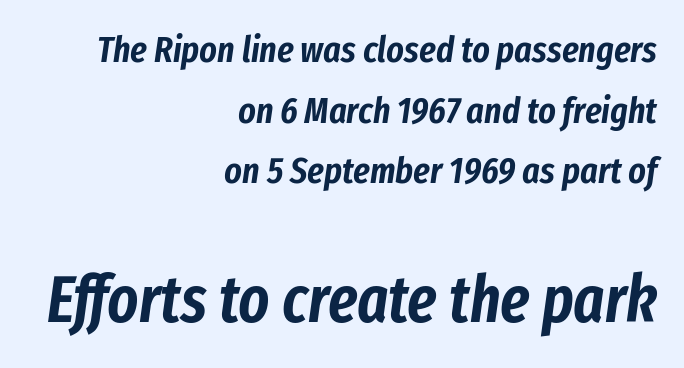
{"italic": "yes", "lean": "right", "slant_degrees": 8, "width": "condensed", "stroke_contrast": "low", "x_height": "medium", "monospaced": "no", "underline": "no", "align": "right", "line_spacing": "normal", "line_spacing_ratio": 1.64, "letter_spacing": "normal", "letter_spacing_em": 0.0, "larger_block": "second", "size_ratio": 1.76, "glyph_px": 65}
